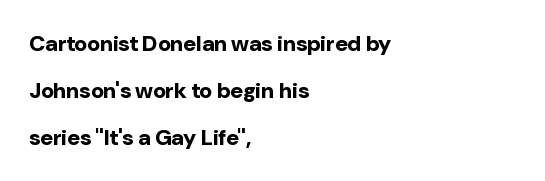
{"italic": "no", "bold": "yes", "underline": "no", "align": "left", "line_spacing": "loose", "line_spacing_ratio": 2.13, "letter_spacing": "normal", "letter_spacing_em": 0.0, "glyph_px": 22}
